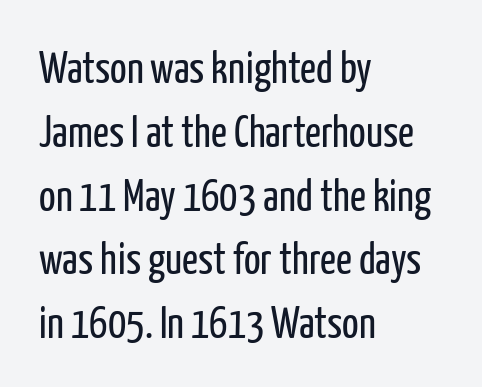
Q: Is the text bold? A: No.
Q: Is the text italic (slanted)? A: No, it is upright.
Q: Is the typeface a serif or a sans-serif typeface? A: Sans-serif.
Q: Is the text underlined? A: No.
Q: How is the paragraph aligned? A: Left-aligned.
Q: Is the spacing between letters normal or unusually wide? A: Normal.
Q: Is the spacing between lines tight, normal or loose? A: Normal.
Q: Width (condensed, normal, or wide)? A: Condensed.
Q: Stroke contrast? A: Low.
Q: x-height? A: Medium.
Q: Monospaced? A: No.
